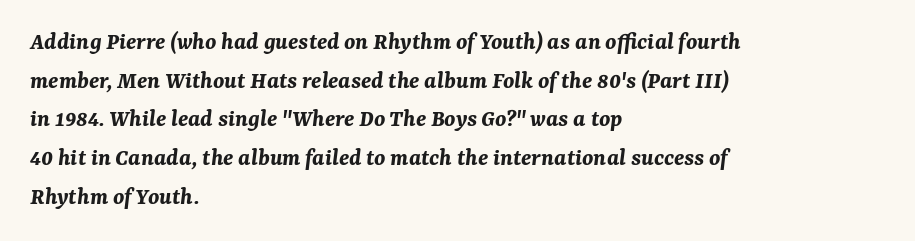
{"italic": "yes", "lean": "right", "slant_degrees": 7, "bold": "yes", "underline": "no", "align": "left", "line_spacing": "normal", "line_spacing_ratio": 1.55, "letter_spacing": "normal", "letter_spacing_em": 0.0, "glyph_px": 25}
